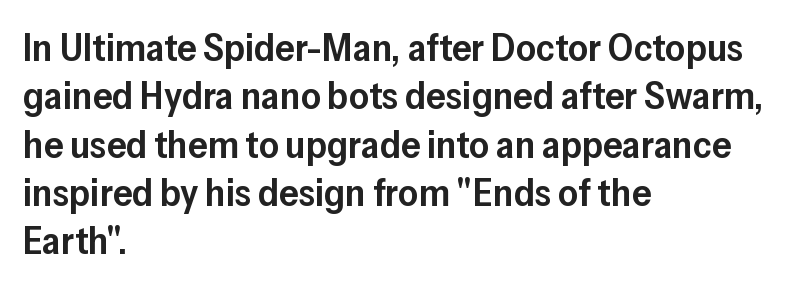
Q: Is the text bold? A: Semi-bold.
Q: Is the text italic (slanted)? A: No, it is upright.
Q: Is the typeface a serif or a sans-serif typeface? A: Sans-serif.
Q: Is the text underlined? A: No.
Q: How is the paragraph aligned? A: Left-aligned.
Q: Is the spacing between letters normal or unusually wide? A: Normal.
Q: Width (condensed, normal, or wide)? A: Normal.
Q: Stroke contrast? A: Low.
Q: x-height? A: Medium.
Q: Monospaced? A: No.
